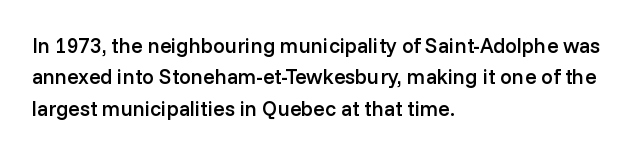
The glyphs have the mass of a demibold cut, below bold. The compositor pushed each line to the left boundary. The passage shown is not underscored anywhere. Caption: standard tracking, unaltered. Reading down the column, the eye jumps a familiar distance to each next line. The axis of the letterforms is exactly vertical.
